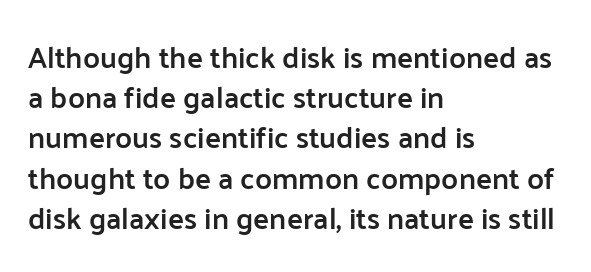
Q: Is the text bold? A: Semi-bold.
Q: Is the text italic (slanted)? A: No, it is upright.
Q: Is the typeface a serif or a sans-serif typeface? A: Sans-serif.
Q: Is the text underlined? A: No.
Q: How is the paragraph aligned? A: Left-aligned.
Q: Is the spacing between letters normal or unusually wide? A: Normal.
Q: Is the spacing between lines tight, normal or loose? A: Normal.
Q: Width (condensed, normal, or wide)? A: Normal.
Q: Stroke contrast? A: Low.
Q: x-height? A: Medium.
Q: Monospaced? A: No.
